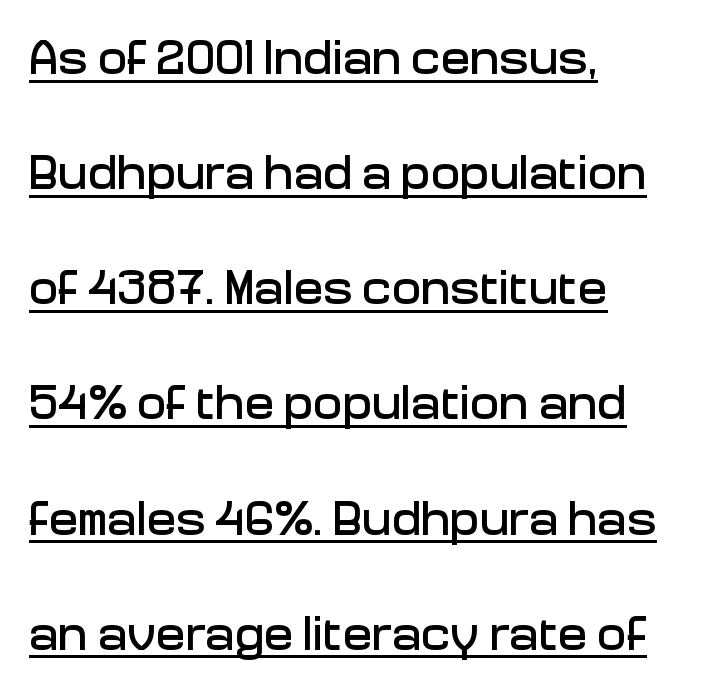
{"serif": "no", "italic": "no", "width": "normal", "stroke_contrast": "low", "x_height": "medium", "monospaced": "no", "underline": "yes", "align": "left", "line_spacing": "loose", "line_spacing_ratio": 2.35, "letter_spacing": "normal", "letter_spacing_em": 0.0, "glyph_px": 49}
